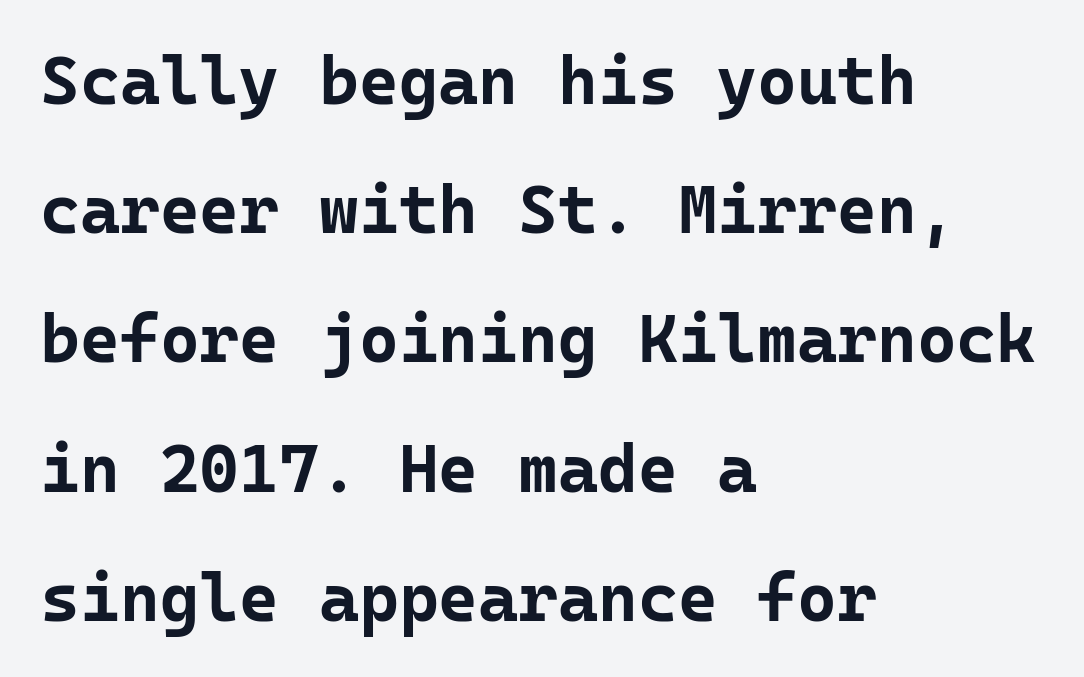
{"serif": "no", "italic": "no", "bold": "yes", "weight": "bold", "width": "normal", "stroke_contrast": "low", "x_height": "medium", "monospaced": "yes", "underline": "no", "align": "left", "line_spacing": "loose", "line_spacing_ratio": 1.9, "letter_spacing": "normal", "letter_spacing_em": 0.0, "glyph_px": 68}
